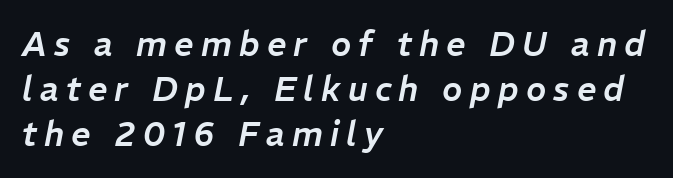
The image shows 34 px text type, italic (leaning right); set left-aligned, normal line spacing (1.32x), unusually wide letter spacing (+0.21 em), not underlined; low stroke contrast and a medium x-height.
